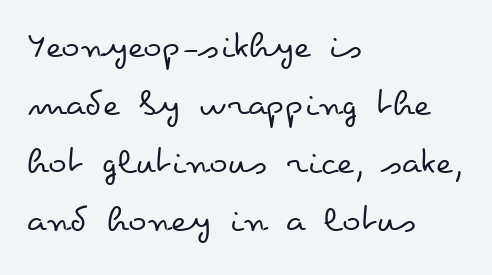
The image shows 39 px regular-weight, wide type, upright; set left-aligned, normal line spacing (1.49x), normal letter spacing, not underlined; low stroke contrast and a small x-height.
